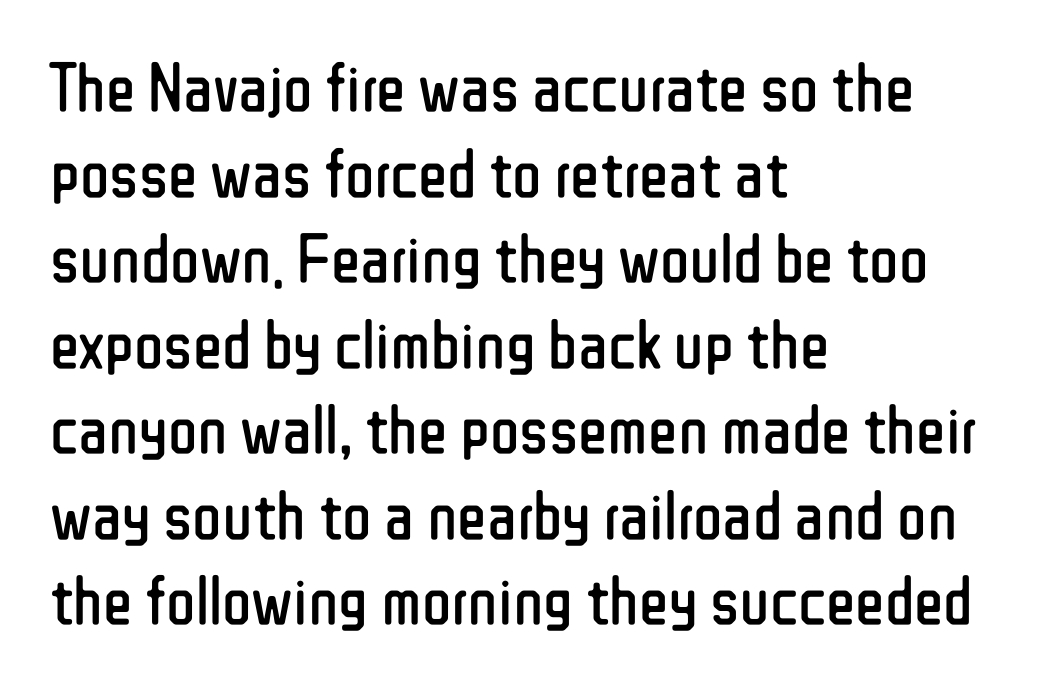
The passage shown is typeset with a sans-serif family. Typeset ragged right — the left edge is the straight one. Check under the words: just untouched page. Note the varied advance widths — an 'i' is clearly narrower than an 'm'. Each stroke keeps to a modest, everyday thickness or less. Nope, not italic — everything's standing straight.
